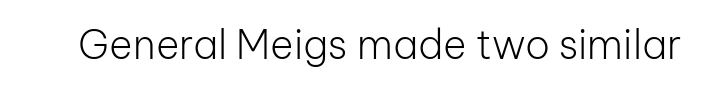
Q: Is the text bold? A: No.
Q: Is the text italic (slanted)? A: No, it is upright.
Q: Is the typeface a serif or a sans-serif typeface? A: Sans-serif.
Q: Is the text underlined? A: No.
Q: Is the spacing between letters normal or unusually wide? A: Normal.
Q: Width (condensed, normal, or wide)? A: Normal.
Q: Stroke contrast? A: Low.
Q: x-height? A: Medium.
Q: Monospaced? A: No.
